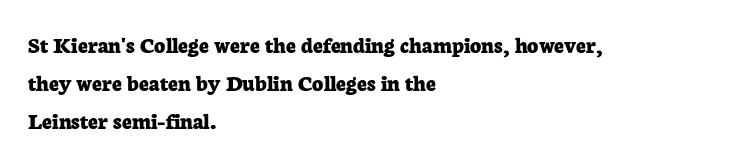
Q: Is the text bold? A: Yes.
Q: Is the text italic (slanted)? A: No, it is upright.
Q: Is the text underlined? A: No.
Q: How is the paragraph aligned? A: Left-aligned.
Q: Is the spacing between letters normal or unusually wide? A: Normal.
Q: Is the spacing between lines tight, normal or loose? A: Normal.
